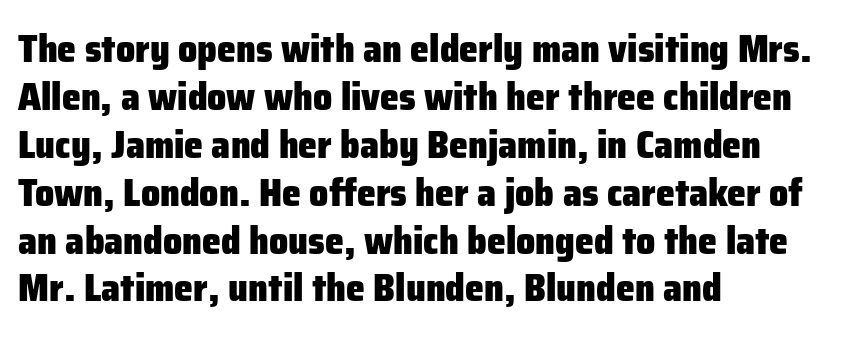
Q: Is the text bold? A: Yes.
Q: Is the text italic (slanted)? A: No, it is upright.
Q: Is the typeface a serif or a sans-serif typeface? A: Sans-serif.
Q: Is the text underlined? A: No.
Q: How is the paragraph aligned? A: Left-aligned.
Q: Is the spacing between letters normal or unusually wide? A: Normal.
Q: Is the spacing between lines tight, normal or loose? A: Normal.
Q: Width (condensed, normal, or wide)? A: Normal.
Q: Stroke contrast? A: Low.
Q: x-height? A: Medium.
Q: Monospaced? A: No.
